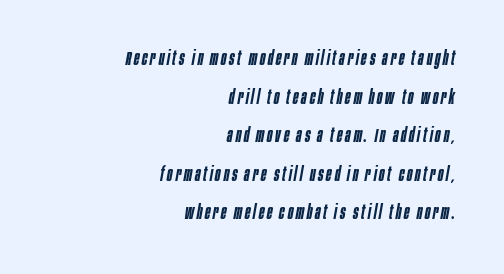
Compared with ordinary roman type, these characters are visibly tilted. Quick note: underline off. Alignment: flush right. The characters look somewhat weighty, a semibold short of true bold. Does the leading feel generous? Absolutely, it's lavish.
